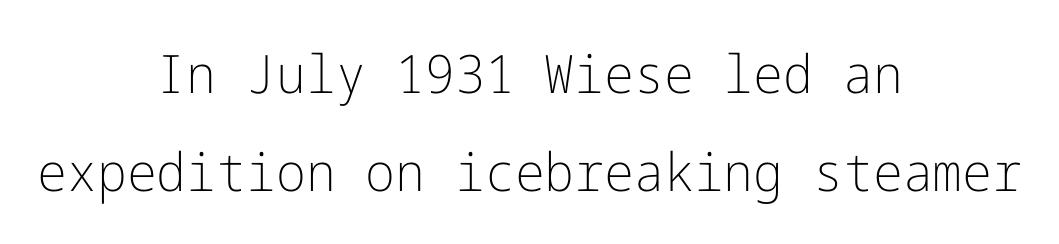
Q: Is the text bold? A: No.
Q: Is the text italic (slanted)? A: No, it is upright.
Q: Is the typeface a serif or a sans-serif typeface? A: Sans-serif.
Q: Is the text underlined? A: No.
Q: How is the paragraph aligned? A: Centered.
Q: Is the spacing between letters normal or unusually wide? A: Normal.
Q: Width (condensed, normal, or wide)? A: Normal.
Q: Stroke contrast? A: Low.
Q: x-height? A: Medium.
